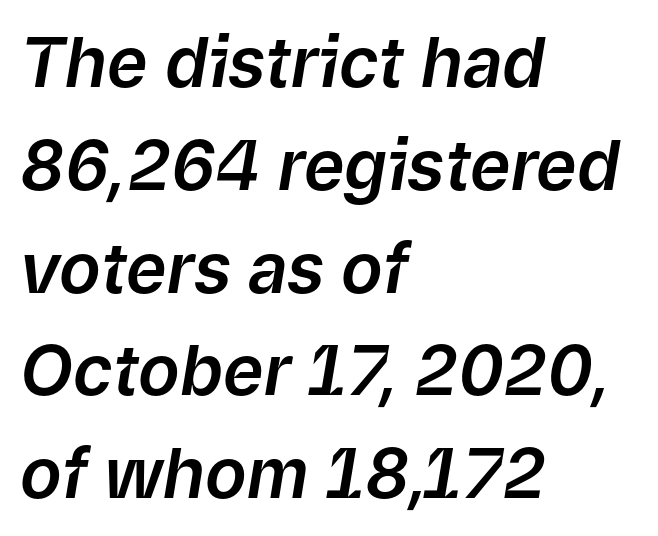
How are the letters spaced? Ordinarily, with no added tracking. Interline gaps are of average width in this sample. Posture: slanted. This rendering features lettering with no underline. Horizontally, the lines are justified to the leading edge only. The letters advance in unequal steps, a hallmark of proportional type.
